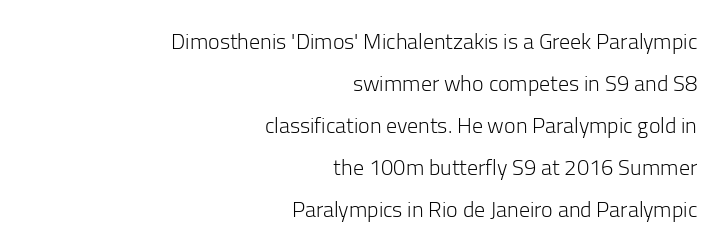
The image shows 22 px text type, upright; set right-aligned, loose line spacing (1.91x), normal letter spacing, not underlined.
